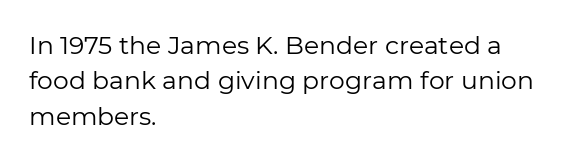
Plain, unruled lines of type. Is the type heavy? It reads as light-to-regular instead. Interline gaps are of average width in this sample. In terms of posture, this sample is upright. These lines are set flush left with a ragged right edge. Nothing unusual about the tracking: characters are spaced as the font intends.
